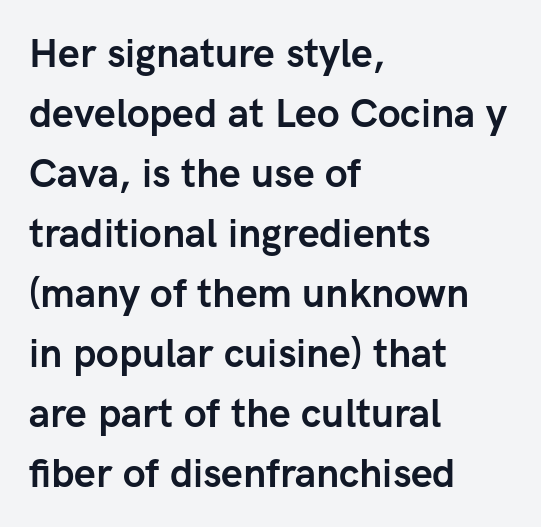
Q: Is the text bold? A: Yes.
Q: Is the text italic (slanted)? A: No, it is upright.
Q: Is the typeface a serif or a sans-serif typeface? A: Sans-serif.
Q: Is the text underlined? A: No.
Q: How is the paragraph aligned? A: Left-aligned.
Q: Is the spacing between letters normal or unusually wide? A: Normal.
Q: Is the spacing between lines tight, normal or loose? A: Normal.
Q: Width (condensed, normal, or wide)? A: Normal.
Q: Stroke contrast? A: Low.
Q: x-height? A: Medium.
Q: Monospaced? A: No.
